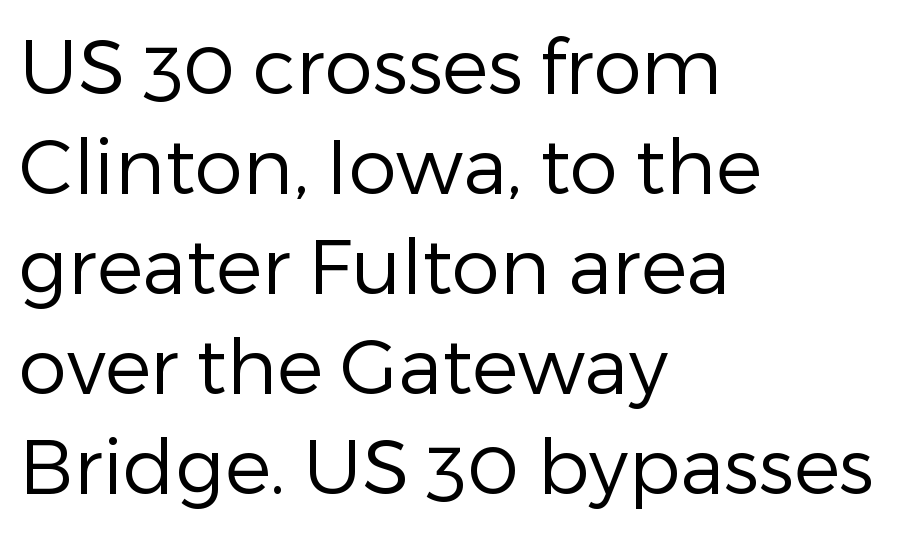
The image shows 77 px regular-weight sans-serif type, upright; set left-aligned, normal line spacing (1.3x), normal letter spacing, not underlined; low stroke contrast and a medium x-height.
